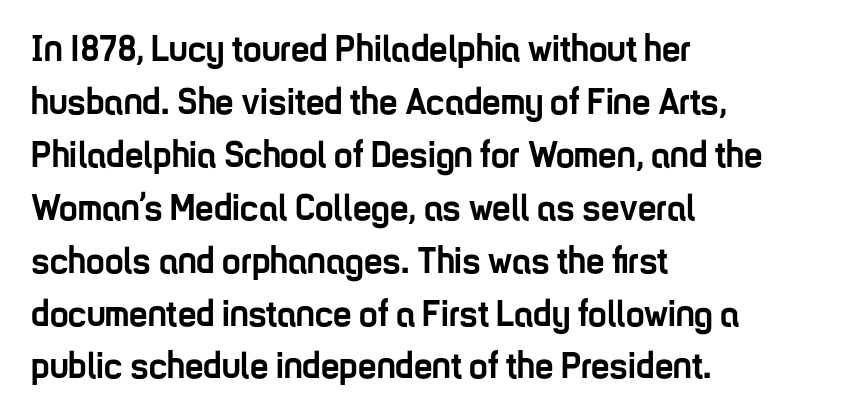
The image shows 37 px semibold, condensed sans-serif type, upright; set left-aligned, normal line spacing (1.43x), normal letter spacing, not underlined; low stroke contrast and a medium x-height.
